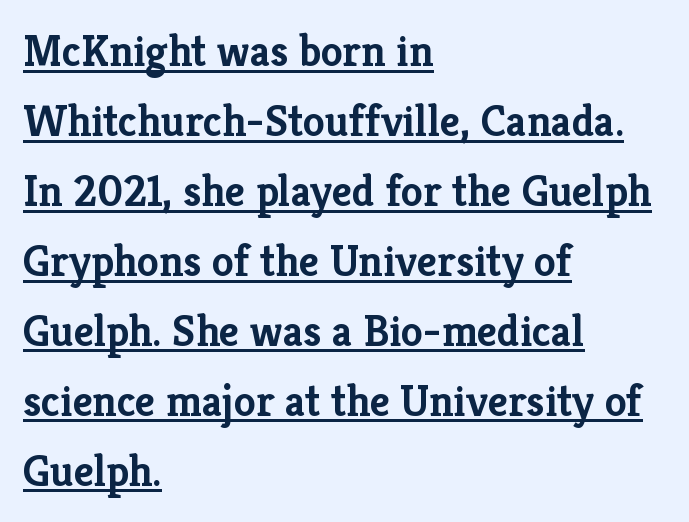
The image shows 44 px semibold serif type, upright; set left-aligned, normal line spacing (1.59x), normal letter spacing, underlined; low stroke contrast and a medium x-height.
